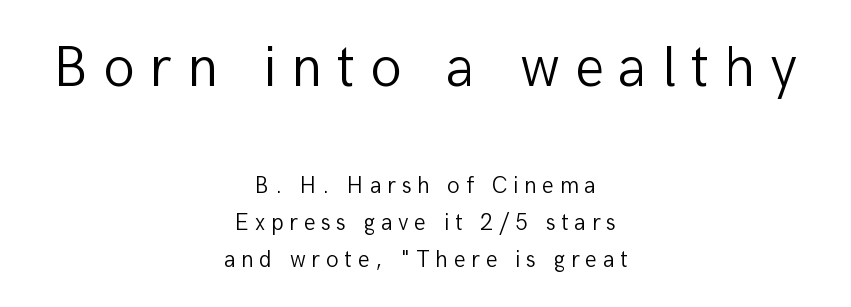
{"serif": "no", "italic": "no", "bold": "no", "weight": "light", "width": "normal", "stroke_contrast": "low", "x_height": "medium", "monospaced": "no", "underline": "no", "align": "center", "line_spacing": "normal", "line_spacing_ratio": 1.6, "letter_spacing": "wide", "letter_spacing_em": 0.25, "larger_block": "first", "size_ratio": 2.52, "glyph_px": 58}
